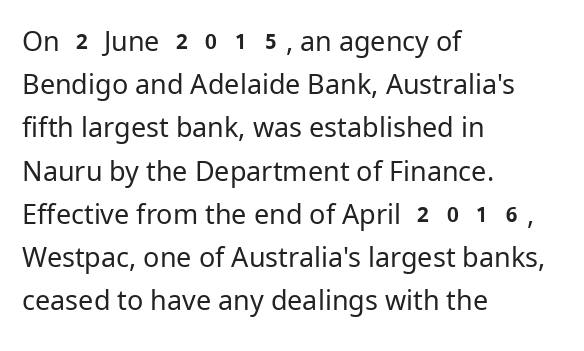
{"italic": "no", "bold": "no", "underline": "no", "align": "left", "line_spacing": "normal", "line_spacing_ratio": 1.6, "letter_spacing": "normal", "letter_spacing_em": 0.0, "glyph_px": 27}
